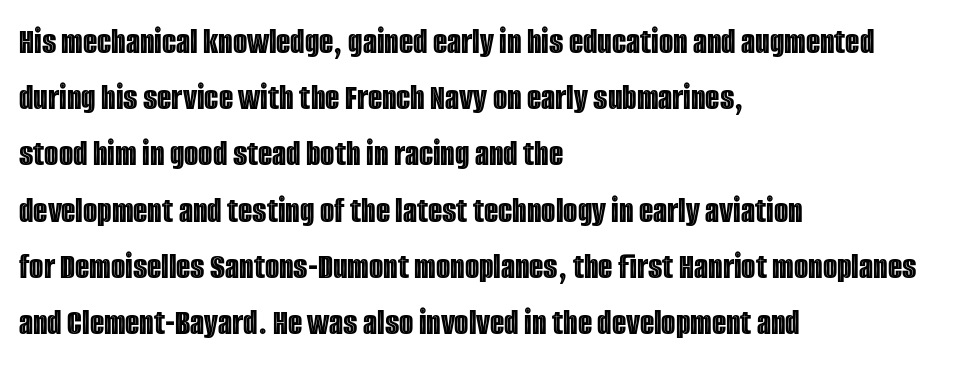
Q: Is the text italic (slanted)? A: No, it is upright.
Q: Is the text underlined? A: No.
Q: How is the paragraph aligned? A: Left-aligned.
Q: Is the spacing between letters normal or unusually wide? A: Normal.
Q: Is the spacing between lines tight, normal or loose? A: Normal.
Q: Width (condensed, normal, or wide)? A: Condensed.
Q: x-height? A: Large.
Q: Monospaced? A: No.
